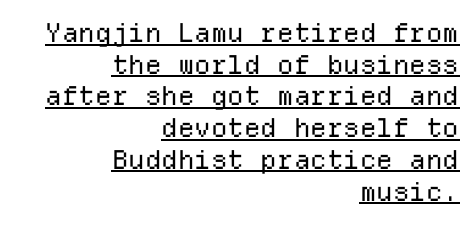
{"italic": "no", "bold": "no", "underline": "yes", "align": "right", "line_spacing_ratio": 1.22, "letter_spacing": "normal", "letter_spacing_em": 0.0, "glyph_px": 26}
